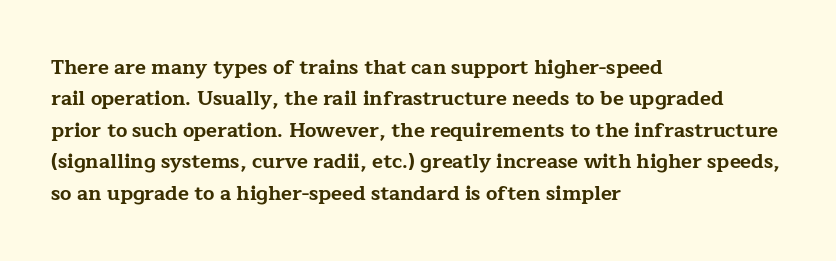
Ascenders rise straight up at ninety degrees. Just letters on the line, the space beneath them empty. Normally led — the rows are evenly, conventionally spaced. Here the glyphs are tracked normally, forming tight word shapes. The characters look thick and weighty, a clear bold.
